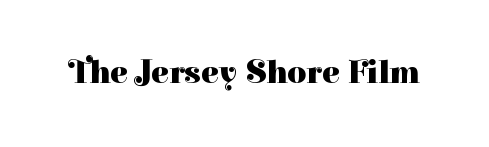
The string is rendered with underlining switched off. The characters display serif detailing at their extremities. Italic: no, the glyphs are upright roman. Spacing verdict: proportional, widths tailored to each character. These words are printed bold, with thick strokes throughout.
